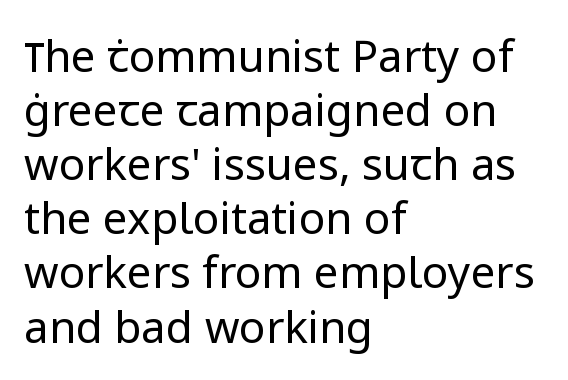
Q: Is the text bold? A: No.
Q: Is the text italic (slanted)? A: No, it is upright.
Q: Is the typeface a serif or a sans-serif typeface? A: Sans-serif.
Q: Is the text underlined? A: No.
Q: How is the paragraph aligned? A: Left-aligned.
Q: Is the spacing between letters normal or unusually wide? A: Normal.
Q: Width (condensed, normal, or wide)? A: Normal.
Q: Stroke contrast? A: Low.
Q: x-height? A: Medium.
Q: Monospaced? A: No.
